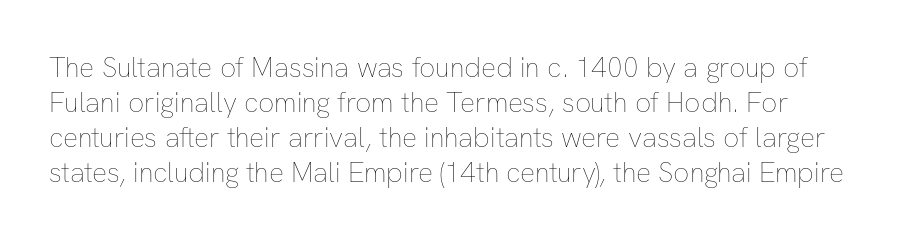
Ink coverage per letter is moderate at most. No extra tracking has been applied to these lines. Vertical spacing — default. The font's upright variant was chosen for this text.
